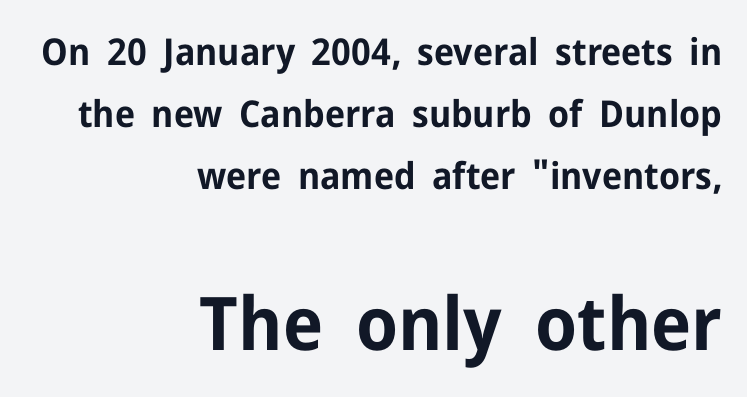
Q: Is the text bold? A: Yes.
Q: Is the text italic (slanted)? A: No, it is upright.
Q: Is the typeface a serif or a sans-serif typeface? A: Sans-serif.
Q: Is the text underlined? A: No.
Q: How is the paragraph aligned? A: Right-aligned.
Q: Is the spacing between letters normal or unusually wide? A: Normal.
Q: Is the spacing between lines tight, normal or loose? A: Normal.
Q: Which block of text is set in a larger size, the first (top) or the second (bottom)? A: The second (bottom) one.
Q: Width (condensed, normal, or wide)? A: Normal.
Q: Stroke contrast? A: Low.
Q: x-height? A: Medium.
Q: Monospaced? A: No.
